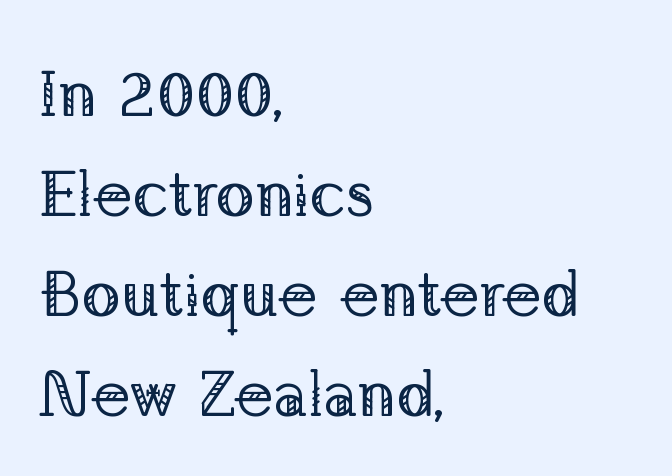
Q: Is the text bold? A: No.
Q: Is the text italic (slanted)? A: No, it is upright.
Q: Is the typeface a serif or a sans-serif typeface? A: Serif.
Q: Is the text underlined? A: No.
Q: How is the paragraph aligned? A: Left-aligned.
Q: Is the spacing between letters normal or unusually wide? A: Normal.
Q: Is the spacing between lines tight, normal or loose? A: Normal.
Q: Width (condensed, normal, or wide)? A: Normal.
Q: Stroke contrast? A: Low.
Q: x-height? A: Medium.
Q: Monospaced? A: No.
